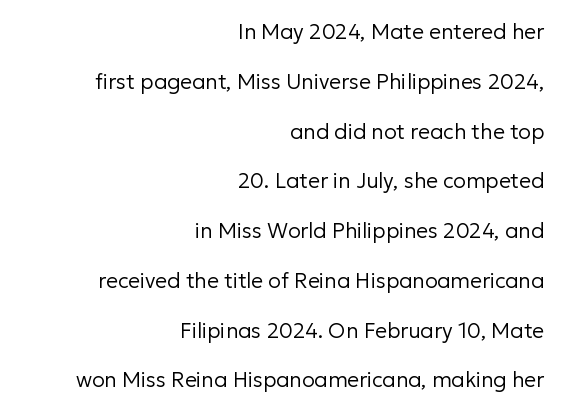
The image shows 21 px text type, upright; set right-aligned, loose line spacing (2.37x), normal letter spacing, not underlined.
